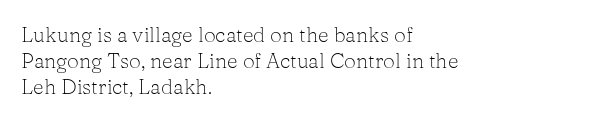
{"italic": "no", "bold": "no", "underline": "no", "align": "left", "line_spacing_ratio": 1.24, "letter_spacing": "normal", "letter_spacing_em": 0.0, "glyph_px": 21}
